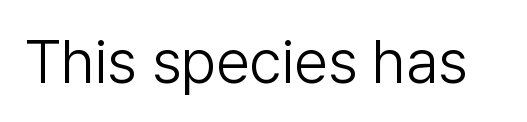
The image shows 61 px light sans-serif type, upright; set normal letter spacing, not underlined; low stroke contrast and a medium x-height.
